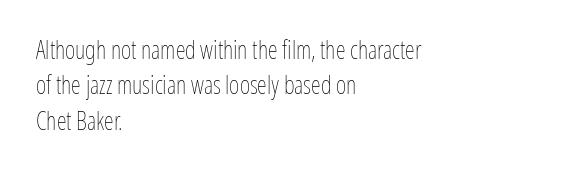
The image shows 25 px text type, upright; set left-aligned, normal line spacing (1.42x), normal letter spacing, not underlined.
